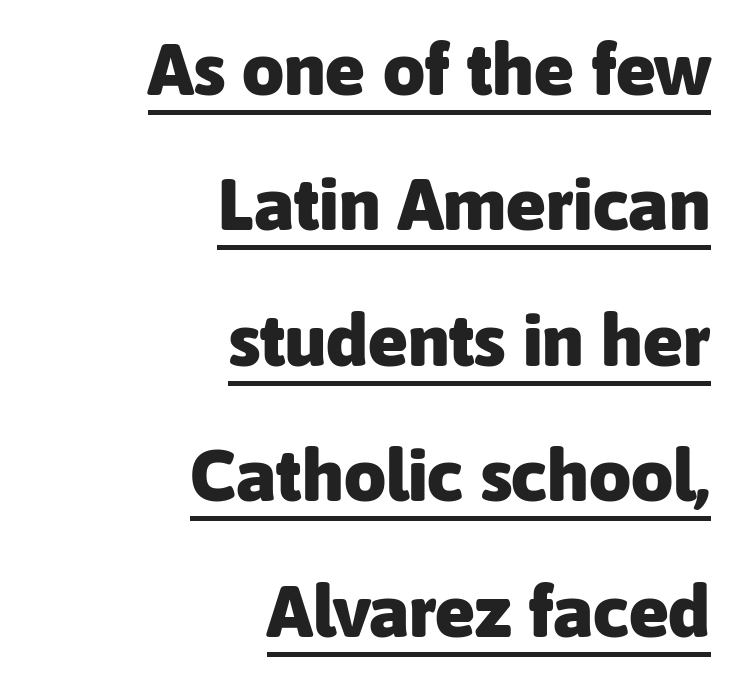
Q: Is the text bold? A: Yes.
Q: Is the text italic (slanted)? A: No, it is upright.
Q: Is the typeface a serif or a sans-serif typeface? A: Sans-serif.
Q: Is the text underlined? A: Yes.
Q: How is the paragraph aligned? A: Right-aligned.
Q: Is the spacing between letters normal or unusually wide? A: Normal.
Q: Width (condensed, normal, or wide)? A: Normal.
Q: Stroke contrast? A: Low.
Q: x-height? A: Medium.
Q: Monospaced? A: No.
